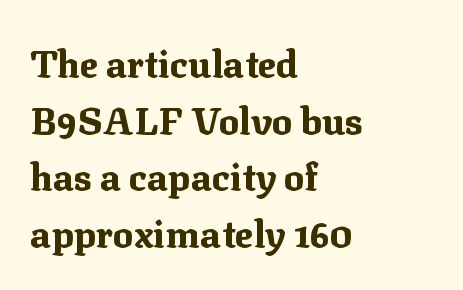
Rows of type keep a routine distance in the vertical direction. Proportional: the letters do not fall into vertical columns. The characters display serif detailing at their extremities. The lines in this sample share a left origin and differ only in where they stop. Rule under the text: the space is simply empty. Caption: bold face, heavy strokes.
